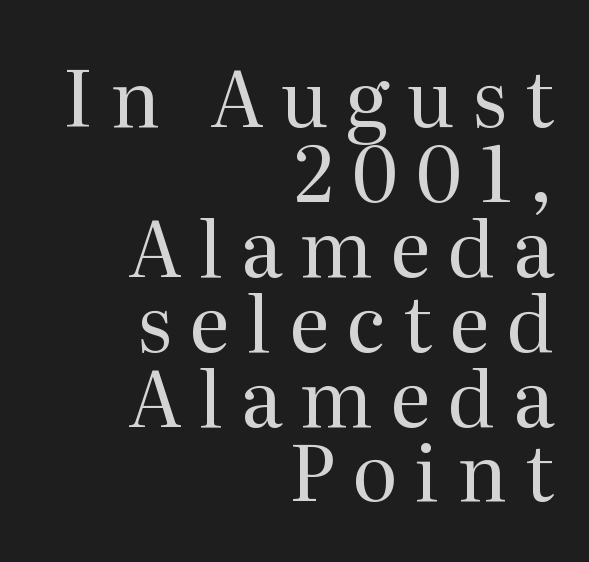
The image shows 78 px regular-weight serif type, upright; set right-aligned, tight line spacing (0.96x), unusually wide letter spacing (+0.22 em), not underlined; medium stroke contrast and a medium x-height.
